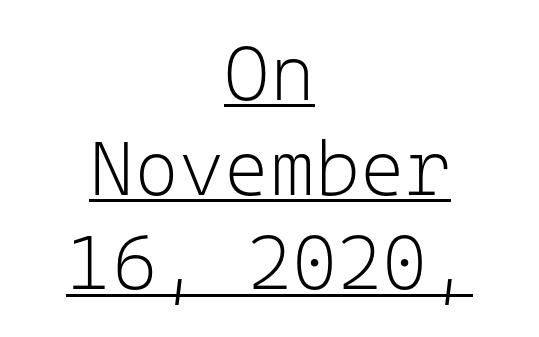
The image shows 77 px light sans-serif type, upright, monospaced; set centered, line spacing 1.23x, normal letter spacing, underlined; low stroke contrast and a medium x-height.
